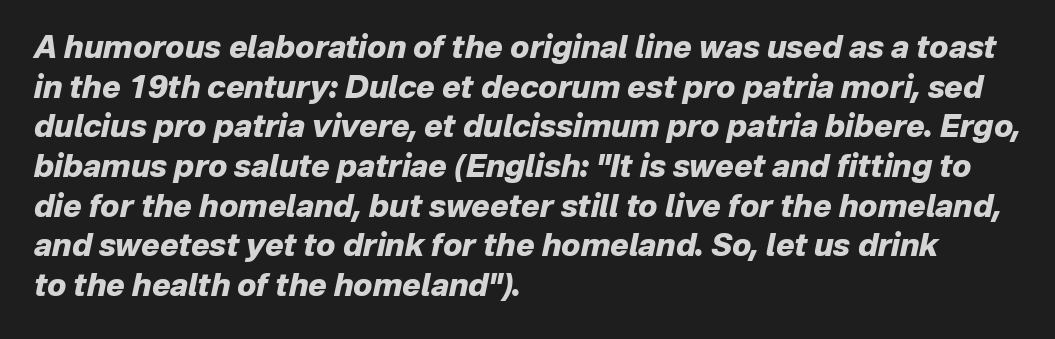
{"italic": "yes", "lean": "right", "slant_degrees": 12, "bold": "yes", "weight": "heavy", "width": "normal", "stroke_contrast": "low", "x_height": "medium", "monospaced": "no", "underline": "no", "align": "left", "line_spacing": "normal", "line_spacing_ratio": 1.28, "letter_spacing": "normal", "letter_spacing_em": 0.0, "glyph_px": 31}
